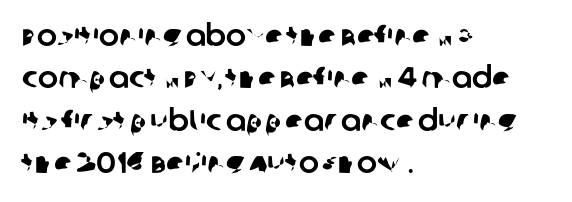
The image shows 30 px sans-serif type; set left-aligned, normal line spacing (1.41x), normal letter spacing, not underlined; low stroke contrast and a large x-height.
